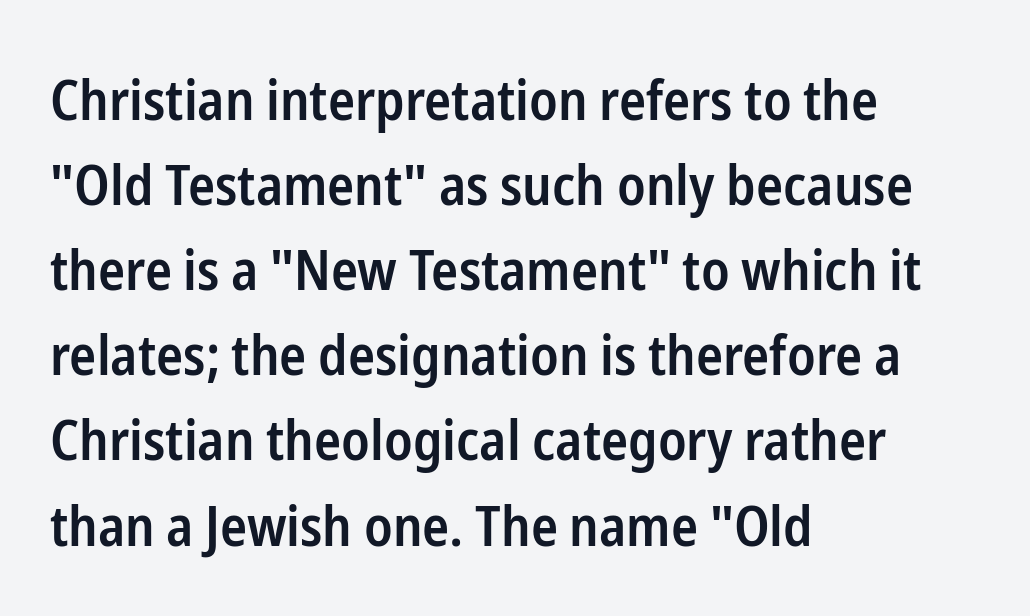
The passage shown stacks its lines at a standard gap. Type style note: lacks serifs. Short and long lines alike share a common starting point at left. Is there any slant? The stems are plumb. The letters sit at their default tracking, neither squeezed nor spread. The passage shown is semibold, sitting just below true bold.
